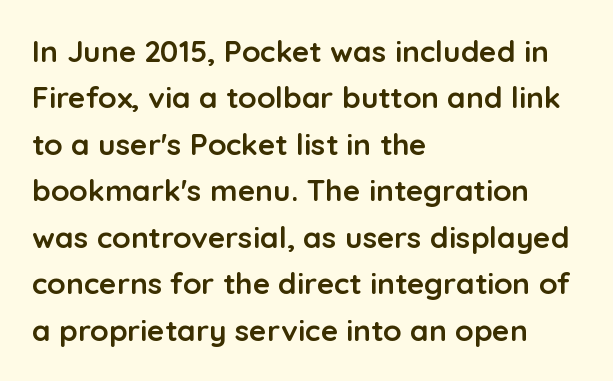
The image shows 30 px semibold sans-serif type, upright; set left-aligned, normal line spacing (1.55x), normal letter spacing, not underlined; low stroke contrast and a medium x-height.
